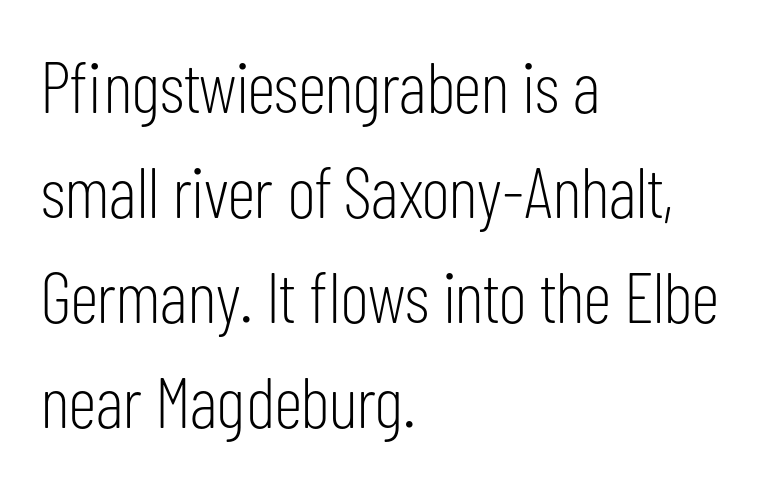
Q: Is the text bold? A: No.
Q: Is the text italic (slanted)? A: No, it is upright.
Q: Is the typeface a serif or a sans-serif typeface? A: Sans-serif.
Q: Is the text underlined? A: No.
Q: How is the paragraph aligned? A: Left-aligned.
Q: Is the spacing between letters normal or unusually wide? A: Normal.
Q: Is the spacing between lines tight, normal or loose? A: Normal.
Q: Width (condensed, normal, or wide)? A: Condensed.
Q: Stroke contrast? A: Low.
Q: x-height? A: Medium.
Q: Monospaced? A: No.
